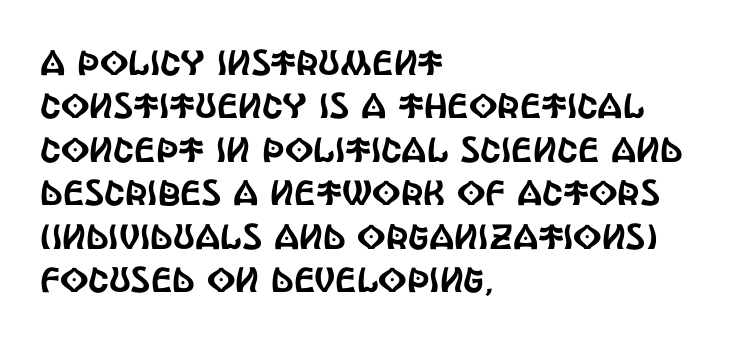
{"serif": "no", "italic": "no", "width": "condensed", "x_height": "large", "monospaced": "no", "underline": "no", "align": "left", "line_spacing_ratio": 1.24, "letter_spacing": "normal", "letter_spacing_em": 0.0, "glyph_px": 35}
